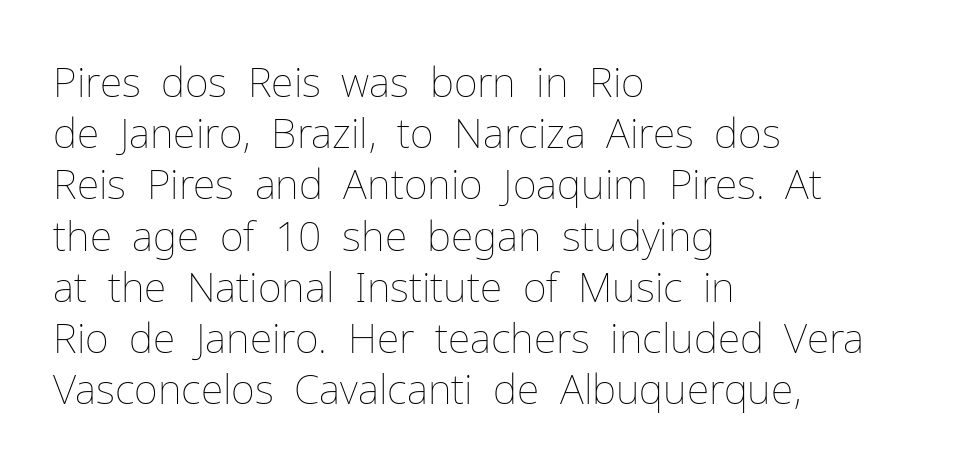
Q: Is the text bold? A: No.
Q: Is the text italic (slanted)? A: No, it is upright.
Q: Is the text underlined? A: No.
Q: How is the paragraph aligned? A: Left-aligned.
Q: Is the spacing between letters normal or unusually wide? A: Normal.
Q: Is the spacing between lines tight, normal or loose? A: Normal.
Q: Width (condensed, normal, or wide)? A: Normal.
Q: Stroke contrast? A: Low.
Q: x-height? A: Medium.
Q: Monospaced? A: No.
